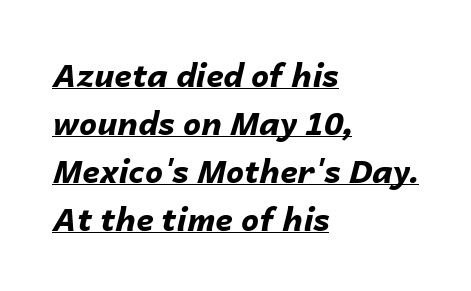
{"italic": "yes", "lean": "right", "slant_degrees": 14, "bold": "yes", "weight": "bold", "width": "normal", "stroke_contrast": "low", "x_height": "medium", "monospaced": "no", "underline": "yes", "align": "left", "line_spacing": "normal", "line_spacing_ratio": 1.5, "letter_spacing": "normal", "letter_spacing_em": 0.0, "glyph_px": 32}
